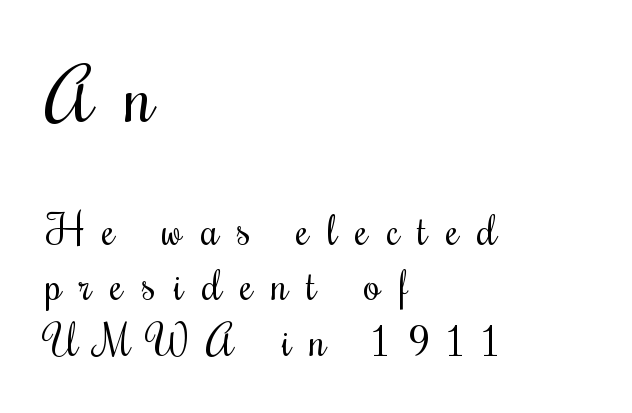
This sample uses expanded letter spacing, leaving extra air between glyphs. Two sizes are in play, and the larger belongs to the first block. Think standard paragraph weight, or any step lighter than that. You could not count columns in this text — the font is proportionally spaced.
